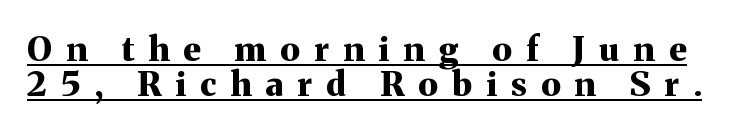
The image shows 34 px bold serif type, upright; set tight line spacing (1.04x), unusually wide letter spacing (+0.41 em), underlined; medium stroke contrast and a medium x-height.
